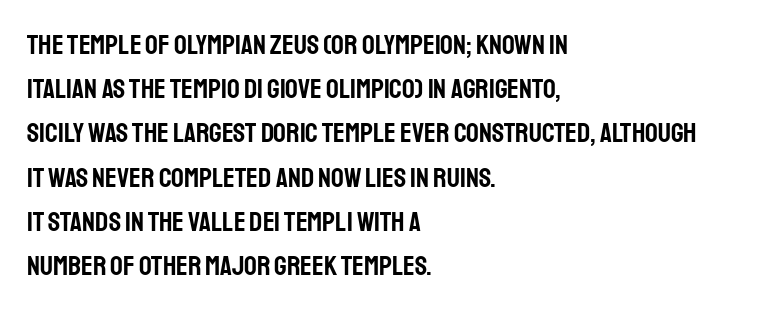
Q: Is the text italic (slanted)? A: No, it is upright.
Q: Is the typeface a serif or a sans-serif typeface? A: Sans-serif.
Q: Is the text underlined? A: No.
Q: How is the paragraph aligned? A: Left-aligned.
Q: Is the spacing between letters normal or unusually wide? A: Normal.
Q: Is the spacing between lines tight, normal or loose? A: Normal.
Q: Width (condensed, normal, or wide)? A: Condensed.
Q: Stroke contrast? A: Low.
Q: x-height? A: Large.
Q: Monospaced? A: No.
